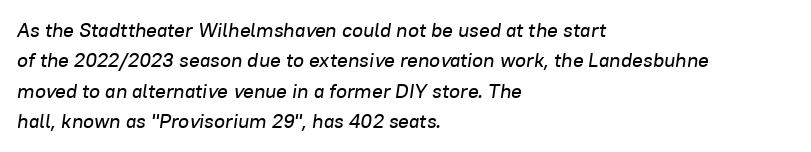
Q: Is the text italic (slanted)? A: Yes, it leans right by about 8 degrees.
Q: Is the text underlined? A: No.
Q: How is the paragraph aligned? A: Left-aligned.
Q: Is the spacing between letters normal or unusually wide? A: Normal.
Q: Is the spacing between lines tight, normal or loose? A: Normal.
